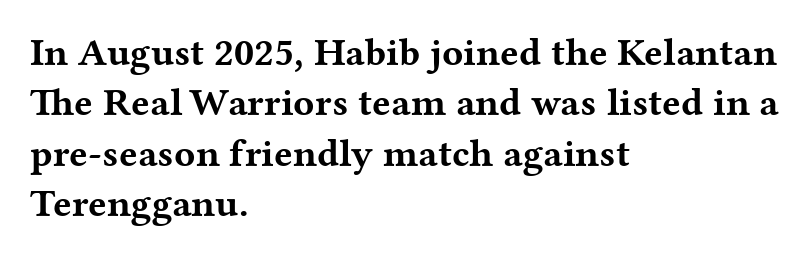
The image shows 39 px bold, wide serif type, upright; set left-aligned, normal line spacing (1.29x), normal letter spacing, not underlined; medium stroke contrast and a medium x-height.
